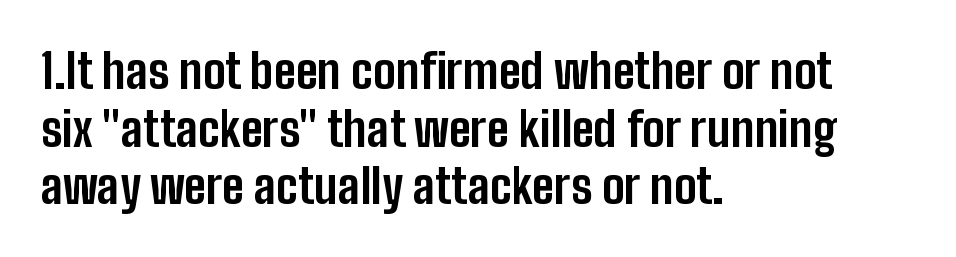
Q: Is the text bold? A: Yes.
Q: Is the text italic (slanted)? A: No, it is upright.
Q: Is the typeface a serif or a sans-serif typeface? A: Sans-serif.
Q: Is the text underlined? A: No.
Q: How is the paragraph aligned? A: Left-aligned.
Q: Is the spacing between letters normal or unusually wide? A: Normal.
Q: Width (condensed, normal, or wide)? A: Condensed.
Q: Stroke contrast? A: Low.
Q: x-height? A: Medium.
Q: Monospaced? A: No.
